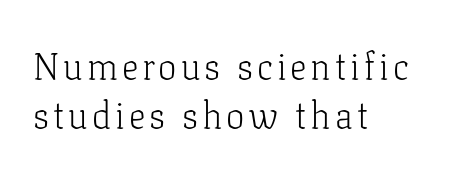
{"serif": "yes", "italic": "no", "bold": "no", "weight": "light", "width": "normal", "stroke_contrast": "low", "x_height": "medium", "monospaced": "no", "underline": "no", "align": "left", "line_spacing": "normal", "line_spacing_ratio": 1.33, "glyph_px": 37}
